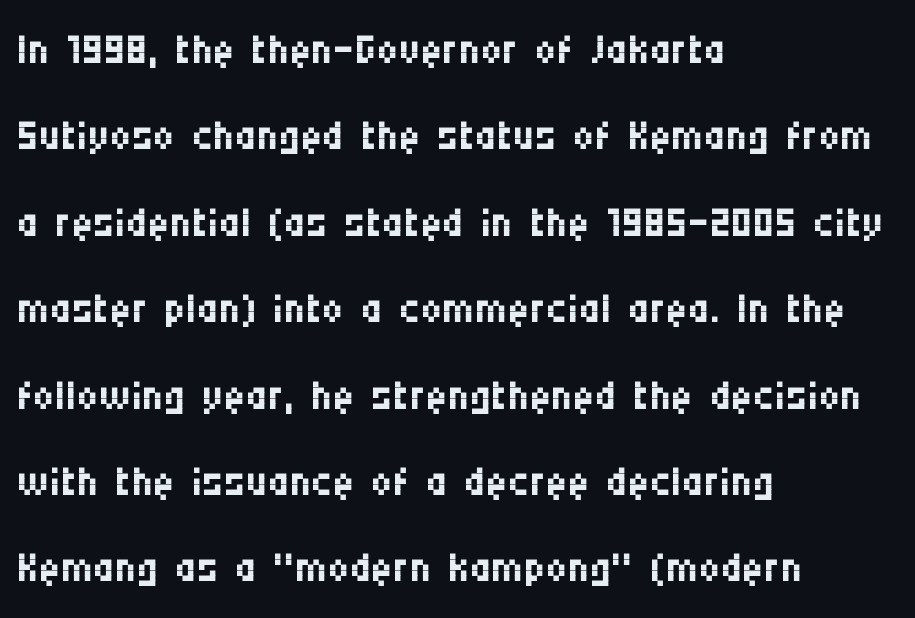
Does the leading feel generous? No, just average. Reading down the block, your eye returns to a fixed left position each line. You can tell it's not italic because the verticals are truly vertical. Looks like regular typesetting: each glyph gets only the width it needs. Standard letterfit; no display-style spreading of the glyphs. The specimen omits any rule beneath the text block's lines.
